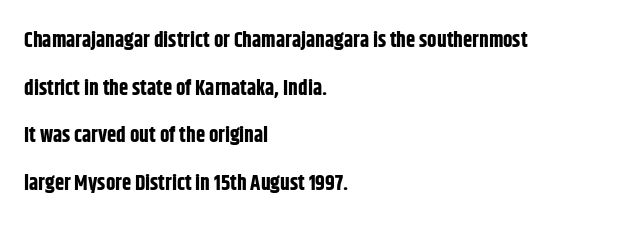
These lines are set flush left with a ragged right edge. Is the letter spacing exaggerated? No — it looks like the ordinary default. On the weight axis this lands at bold, roughly 700. This is roman type, the default non-slanted kind. Lines of text with bare space underneath.
